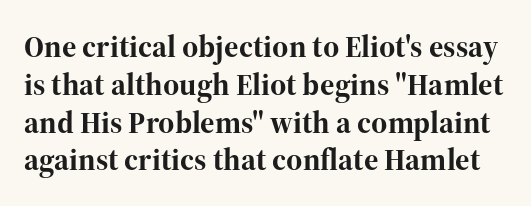
This is heavy type, rendered in bold. How are the letters spaced? Ordinarily, with no added tracking. The lettering holds an erect, upright posture throughout. A typesetter would call this proportional, since set widths differ per character. The gap between lines stays unmarked.
